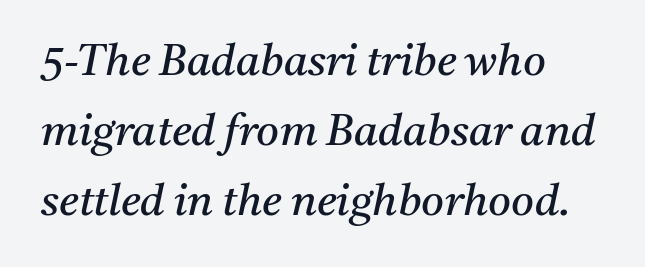
Q: Is the text bold? A: No.
Q: Is the text italic (slanted)? A: Yes, it leans right by about 11 degrees.
Q: Is the typeface a serif or a sans-serif typeface? A: Serif.
Q: Is the text underlined? A: No.
Q: How is the paragraph aligned? A: Left-aligned.
Q: Is the spacing between letters normal or unusually wide? A: Normal.
Q: Is the spacing between lines tight, normal or loose? A: Normal.
Q: Width (condensed, normal, or wide)? A: Normal.
Q: Stroke contrast? A: Medium.
Q: x-height? A: Medium.
Q: Monospaced? A: No.
